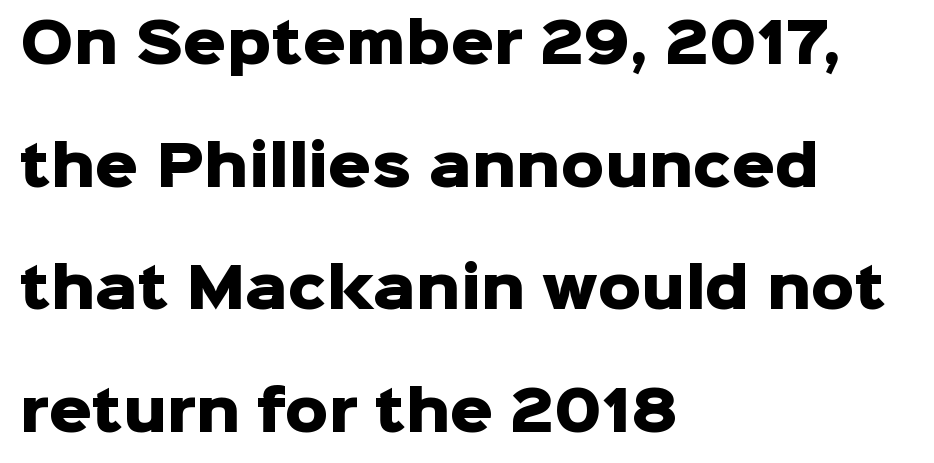
The image shows 54 px heavy sans-serif type, upright; set left-aligned, loose line spacing (2.27x), normal letter spacing, not underlined; low stroke contrast and a medium x-height.
